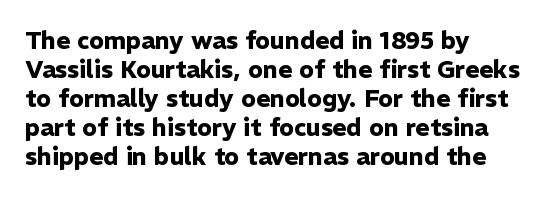
{"italic": "no", "bold": "yes", "underline": "no", "align": "left", "line_spacing_ratio": 1.21, "letter_spacing": "normal", "letter_spacing_em": 0.0, "glyph_px": 24}
